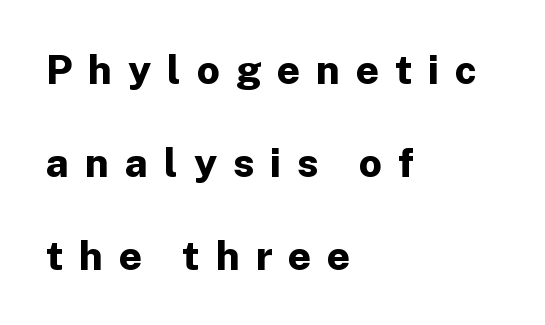
{"serif": "no", "italic": "no", "bold": "yes", "weight": "bold", "width": "normal", "stroke_contrast": "low", "x_height": "medium", "monospaced": "no", "underline": "no", "align": "left", "line_spacing": "loose", "line_spacing_ratio": 2.32, "letter_spacing": "wide", "letter_spacing_em": 0.4, "glyph_px": 40}
